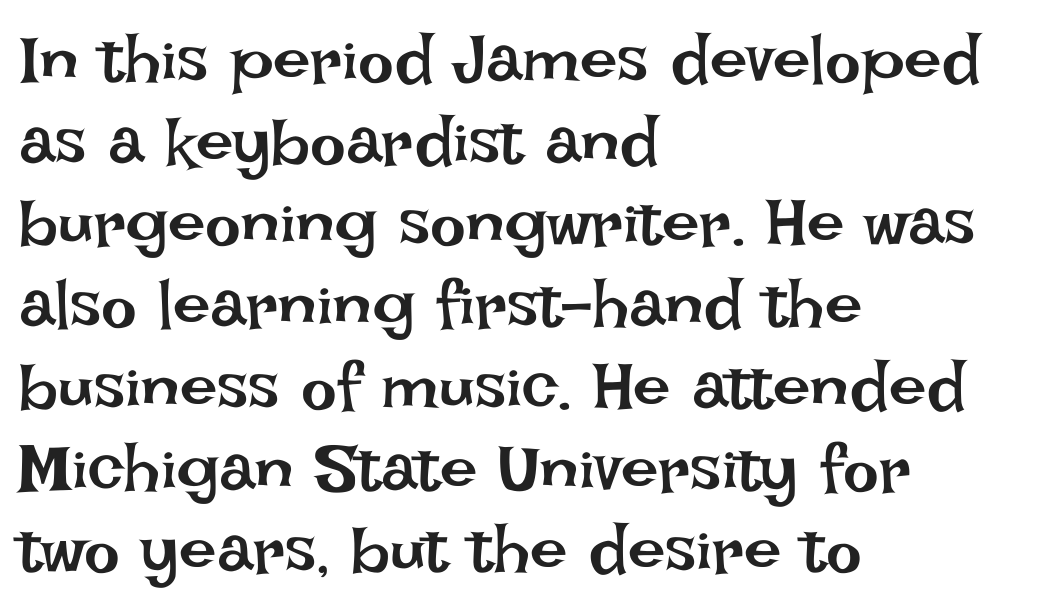
{"italic": "no", "bold": "no", "weight": "regular", "width": "normal", "stroke_contrast": "low", "x_height": "large", "monospaced": "no", "underline": "no", "align": "left", "line_spacing_ratio": 1.22, "letter_spacing": "normal", "letter_spacing_em": 0.0, "glyph_px": 67}
